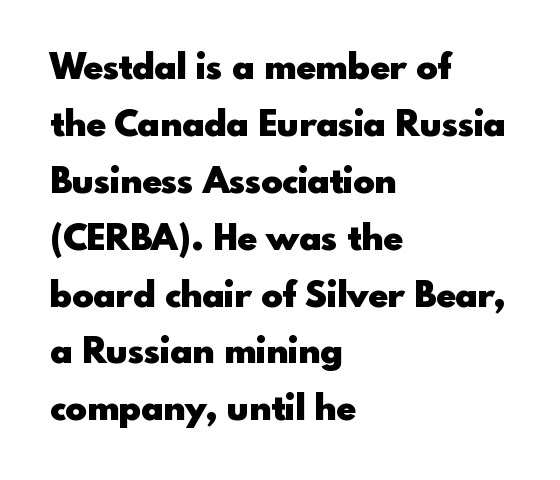
Q: Is the text bold? A: Yes.
Q: Is the text italic (slanted)? A: No, it is upright.
Q: Is the typeface a serif or a sans-serif typeface? A: Sans-serif.
Q: Is the text underlined? A: No.
Q: How is the paragraph aligned? A: Left-aligned.
Q: Is the spacing between letters normal or unusually wide? A: Normal.
Q: Is the spacing between lines tight, normal or loose? A: Normal.
Q: Width (condensed, normal, or wide)? A: Normal.
Q: x-height? A: Small.
Q: Monospaced? A: No.
